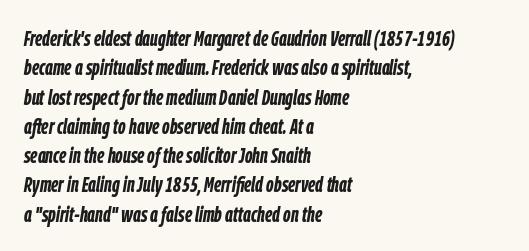
{"italic": "yes", "lean": "right", "slant_degrees": 9, "bold": "yes", "underline": "no", "align": "left", "line_spacing": "normal", "line_spacing_ratio": 1.33, "letter_spacing": "normal", "letter_spacing_em": 0.0, "glyph_px": 22}
